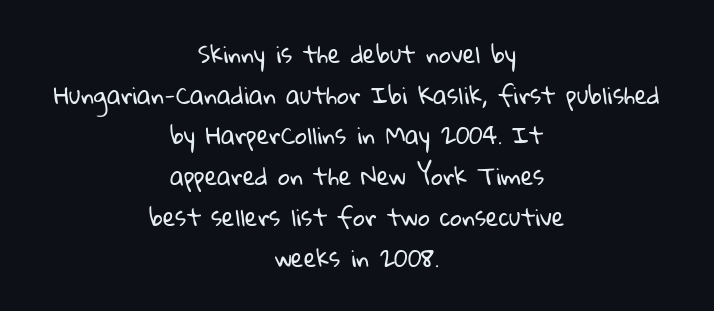
The strokes carry an ordinary text weight at most. Underlining? Definitely not there. Centered paragraph, ragged on both sides. Observe the ordinary spacing: letters are neighbours, not strangers.
